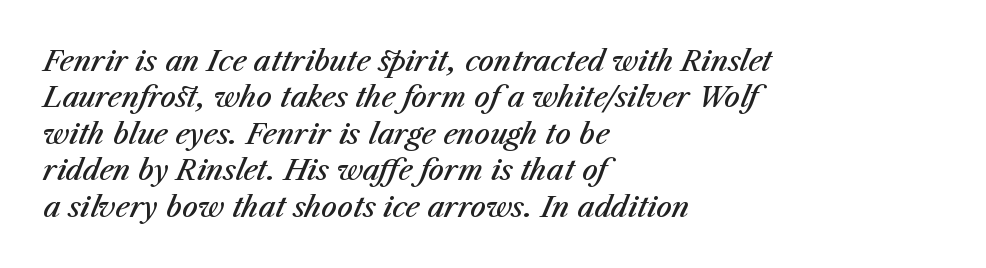
Q: Is the text bold? A: Semi-bold.
Q: Is the text italic (slanted)? A: Yes, it leans right by about 23 degrees.
Q: Is the text underlined? A: No.
Q: How is the paragraph aligned? A: Left-aligned.
Q: Is the spacing between letters normal or unusually wide? A: Normal.
Q: Is the spacing between lines tight, normal or loose? A: Normal.
Q: Width (condensed, normal, or wide)? A: Normal.
Q: Stroke contrast? A: Medium.
Q: x-height? A: Medium.
Q: Monospaced? A: No.
